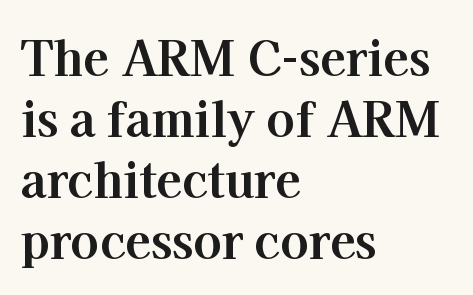
The image shows 47 px bold serif type, upright; set left-aligned, normal line spacing (1.3x), normal letter spacing, not underlined; high stroke contrast and a medium x-height.
